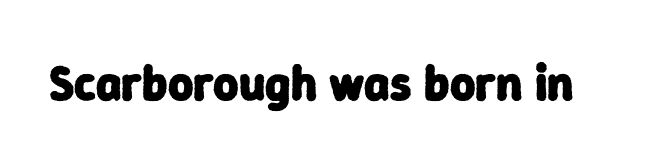
The image shows 49 px heavy sans-serif type; set normal letter spacing, not underlined; low stroke contrast and a medium x-height.
